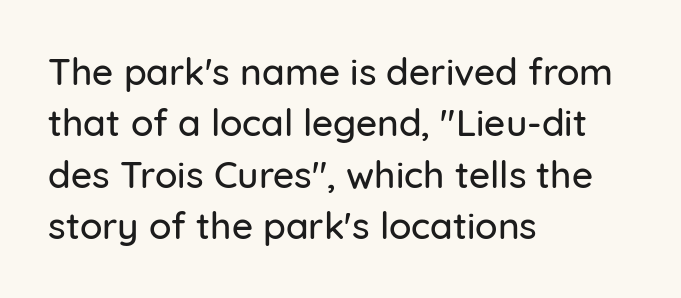
Q: Is the text italic (slanted)? A: No, it is upright.
Q: Is the typeface a serif or a sans-serif typeface? A: Sans-serif.
Q: Is the text underlined? A: No.
Q: How is the paragraph aligned? A: Left-aligned.
Q: Is the spacing between letters normal or unusually wide? A: Normal.
Q: Is the spacing between lines tight, normal or loose? A: Normal.
Q: Width (condensed, normal, or wide)? A: Normal.
Q: Stroke contrast? A: Low.
Q: x-height? A: Medium.
Q: Monospaced? A: No.
